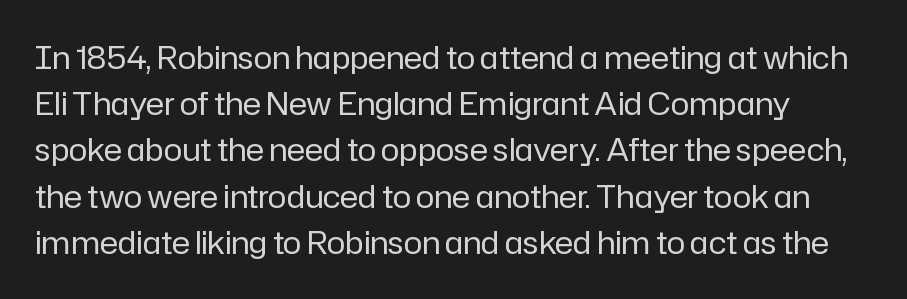
Q: Is the text bold? A: No.
Q: Is the text italic (slanted)? A: No, it is upright.
Q: Is the typeface a serif or a sans-serif typeface? A: Sans-serif.
Q: Is the text underlined? A: No.
Q: Is the spacing between letters normal or unusually wide? A: Normal.
Q: Is the spacing between lines tight, normal or loose? A: Normal.
Q: Width (condensed, normal, or wide)? A: Normal.
Q: Stroke contrast? A: Low.
Q: x-height? A: Medium.
Q: Monospaced? A: No.
